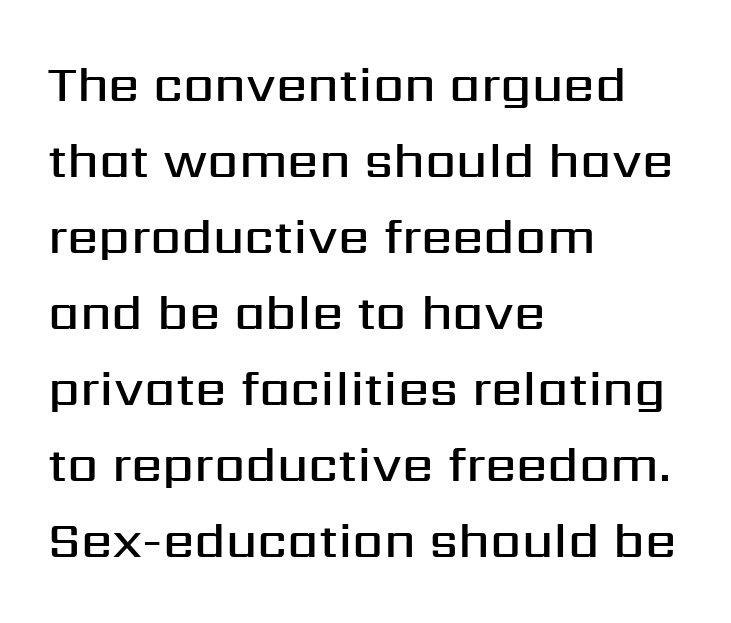
{"serif": "no", "italic": "no", "bold": "semi", "weight": "semibold", "width": "normal", "stroke_contrast": "medium", "x_height": "medium", "monospaced": "no", "underline": "no", "align": "left", "line_spacing": "normal", "line_spacing_ratio": 1.52, "letter_spacing": "normal", "letter_spacing_em": 0.0, "glyph_px": 50}
